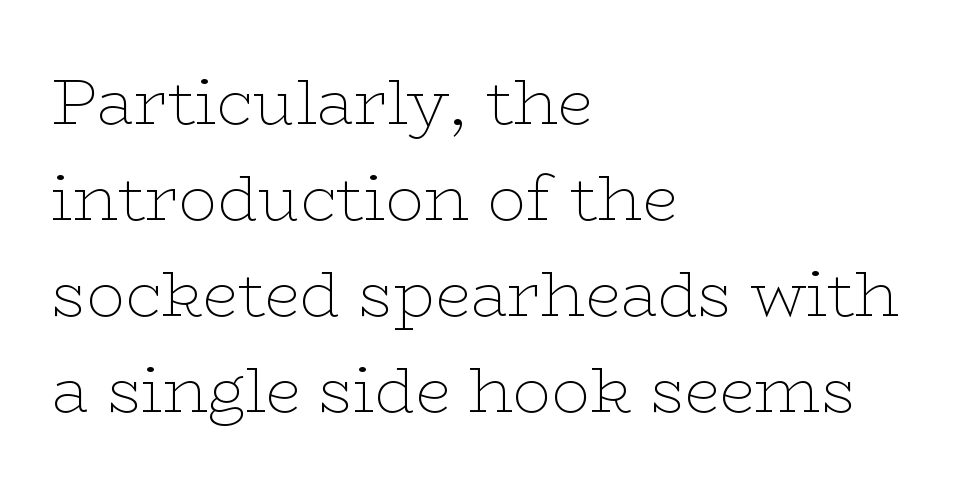
The image shows 64 px thin, wide serif type, upright; set left-aligned, normal line spacing (1.5x), normal letter spacing, not underlined; low stroke contrast and a medium x-height.
